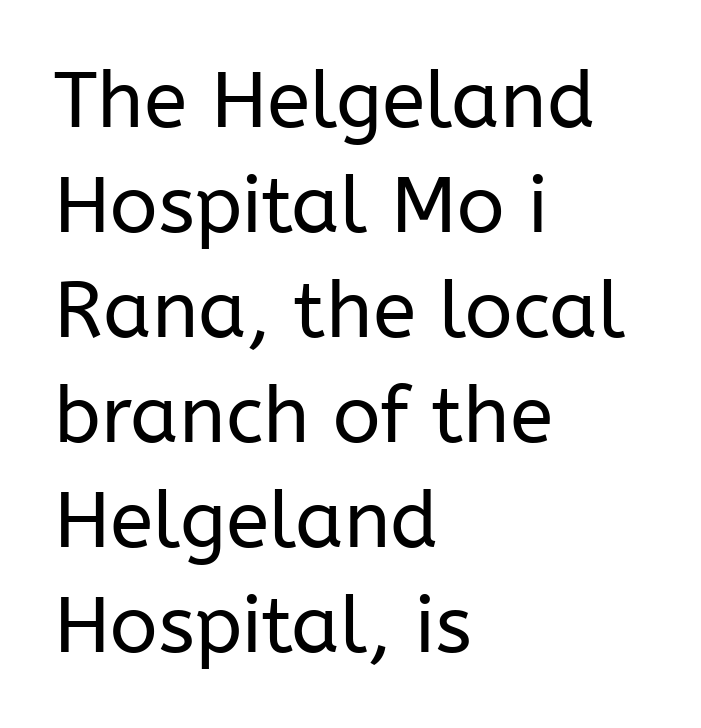
The image shows 79 px regular-weight sans-serif type, upright; set left-aligned, normal line spacing (1.33x), normal letter spacing, not underlined; low stroke contrast and a medium x-height.
